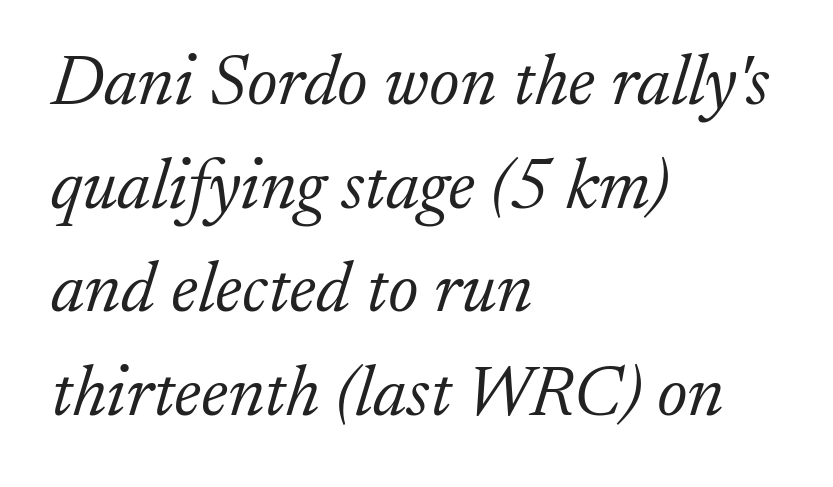
Is there much room between lines? A standard amount, neither cramped nor airy. In terms of letterspacing, this is plain default setting. Does the type have serifs? Yes, each stem ends in a small foot. The lettering tilts uniformly, giving the passage an italic look. Honestly, there is no underline to notice here at all. The cut favours lightness, reaching ordinary text weight at its darkest.
